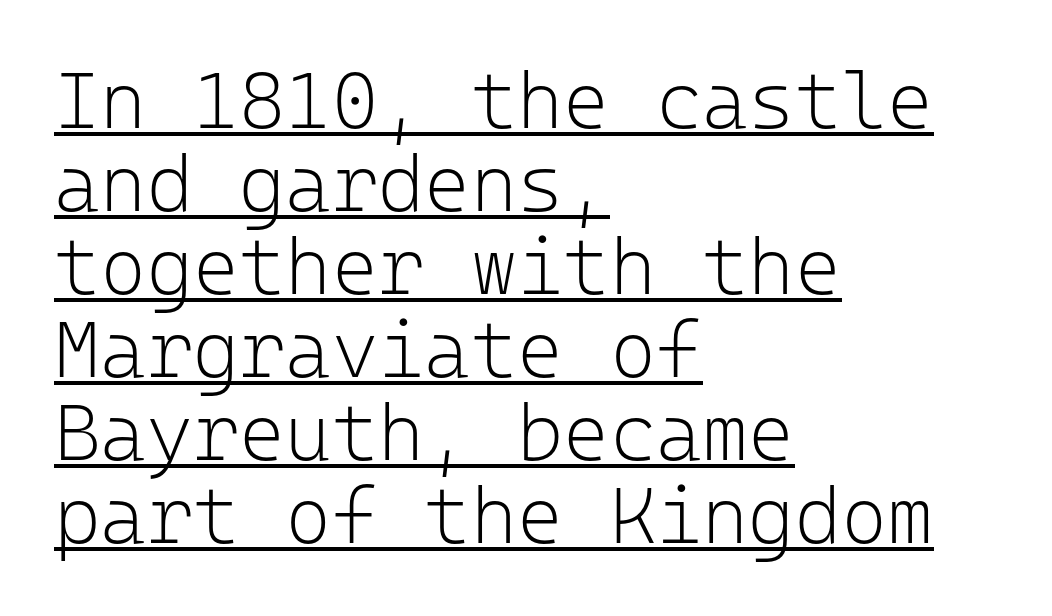
These lines are set flush left with a ragged right edge. Decoration check: the copy is underlined. This rendering employs a face without finishing strokes, i.e., a sans-serif. The space between consecutive lines is stingy. What stands out about the letter spacing? Nothing — it is the standard amount. Ascenders rise straight up at ninety degrees.
